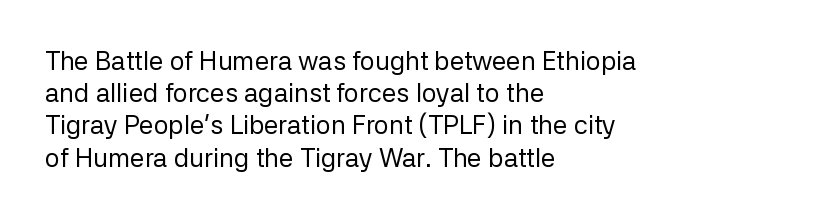
The image shows 26 px text type, upright; set left-aligned, line spacing 1.24x, normal letter spacing, not underlined.
